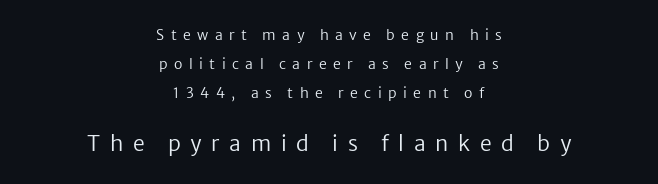
Q: Is the text bold? A: No.
Q: Is the text italic (slanted)? A: No, it is upright.
Q: Is the text underlined? A: No.
Q: How is the paragraph aligned? A: Centered.
Q: Is the spacing between letters normal or unusually wide? A: Unusually wide.
Q: Is the spacing between lines tight, normal or loose? A: Loose.
Q: Which block of text is set in a larger size, the first (top) or the second (bottom)? A: The second (bottom) one.
